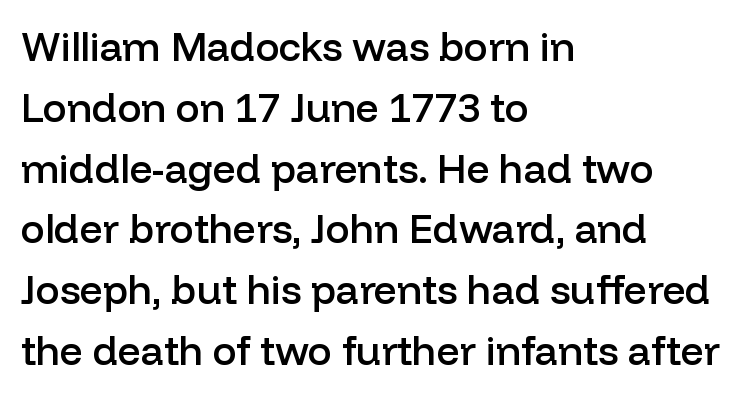
Q: Is the text bold? A: Semi-bold.
Q: Is the text italic (slanted)? A: No, it is upright.
Q: Is the typeface a serif or a sans-serif typeface? A: Sans-serif.
Q: Is the text underlined? A: No.
Q: How is the paragraph aligned? A: Left-aligned.
Q: Is the spacing between letters normal or unusually wide? A: Normal.
Q: Is the spacing between lines tight, normal or loose? A: Normal.
Q: Width (condensed, normal, or wide)? A: Normal.
Q: Stroke contrast? A: Low.
Q: x-height? A: Medium.
Q: Monospaced? A: No.
